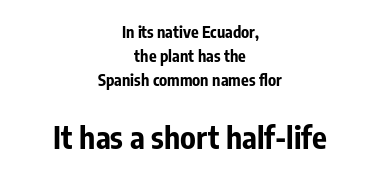
The image shows 31 px bold, condensed sans-serif type, upright; set centered, normal line spacing (1.49x), normal letter spacing, not underlined; the second (bottom) block is 1.94x larger; low stroke contrast and a medium x-height.
